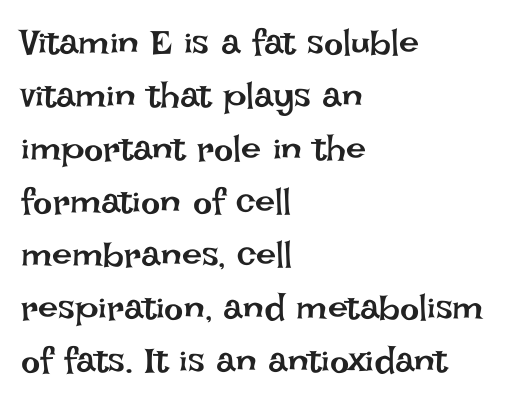
Q: Is the text bold? A: No.
Q: Is the text italic (slanted)? A: No, it is upright.
Q: Is the text underlined? A: No.
Q: How is the paragraph aligned? A: Left-aligned.
Q: Is the spacing between letters normal or unusually wide? A: Normal.
Q: Is the spacing between lines tight, normal or loose? A: Normal.
Q: Width (condensed, normal, or wide)? A: Normal.
Q: Stroke contrast? A: Low.
Q: x-height? A: Large.
Q: Monospaced? A: No.
